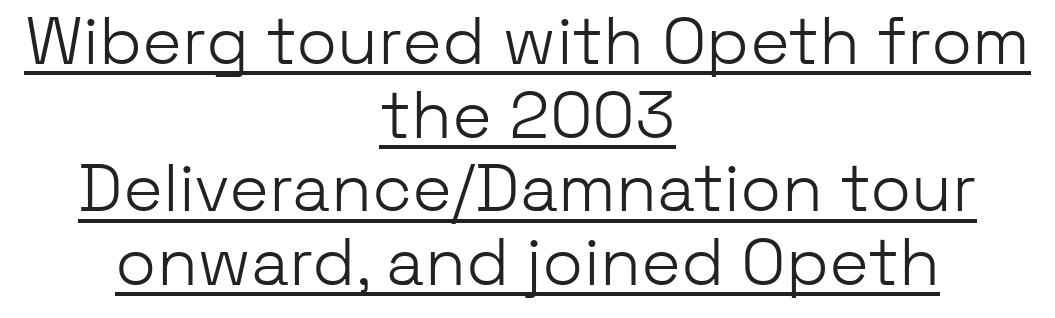
This rendering uses center alignment, leaving both contours irregular but symmetric. The gaps between neighbouring characters are ordinary and unremarkable. Is the stroke heavy? The answer is a plain regular-or-lighter. Do the letters lean? They stand straight. Stroke terminals: plain, sans-serif.
